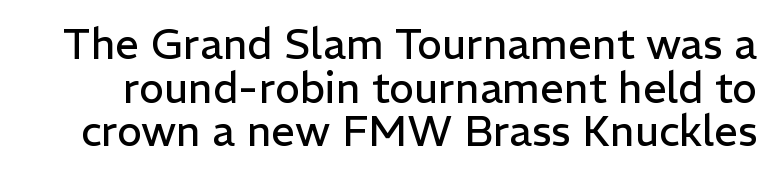
{"serif": "no", "italic": "no", "bold": "no", "weight": "regular", "width": "normal", "stroke_contrast": "low", "x_height": "medium", "monospaced": "no", "underline": "no", "line_spacing": "tight", "line_spacing_ratio": 1.04, "letter_spacing": "normal", "letter_spacing_em": 0.0, "glyph_px": 42}
